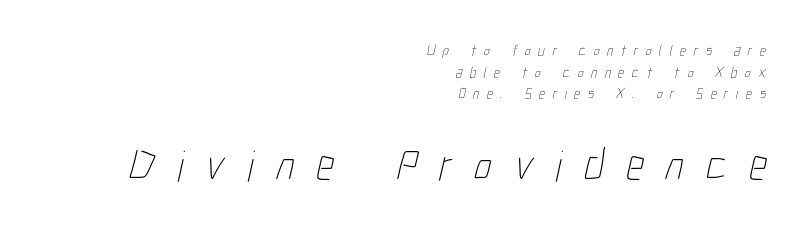
{"bold": "no", "weight": "thin", "width": "condensed", "stroke_contrast": "low", "x_height": "medium", "monospaced": "no", "underline": "no", "align": "right", "line_spacing": "normal", "line_spacing_ratio": 1.44, "letter_spacing": "wide", "letter_spacing_em": 0.5, "larger_block": "second", "size_ratio": 2.93, "glyph_px": 44}
